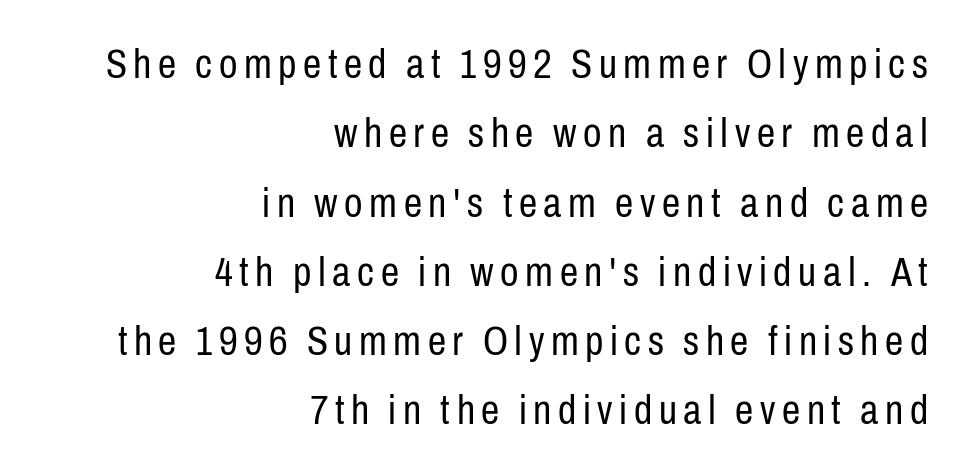
This rendering features lettering with no underline. It's the straight-up-and-down kind of type. This sample uses a sans-serif face. The paragraph has a hard right edge and a soft left edge. Stems and bowls with no extra thickness — not bold.
